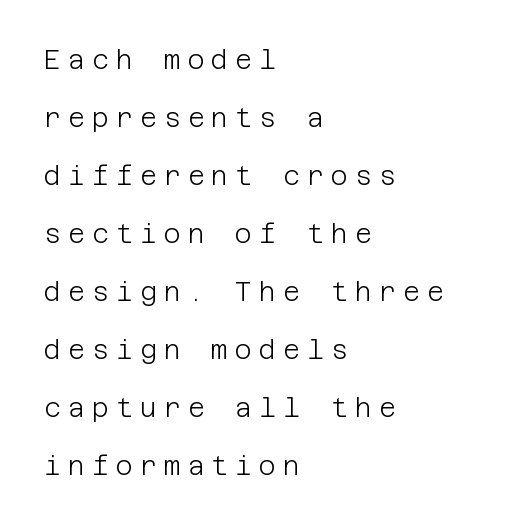
Glance below the letters and you will spot only blank space. Compared with a typical body face, this is equally light or lighter still. The passage shown has open, widely tracked lettering throughout. Line spacing here is loose. The setting favours the left margin, as ordinary paragraphs usually do. No italicization has been applied; the sample stays upright.
